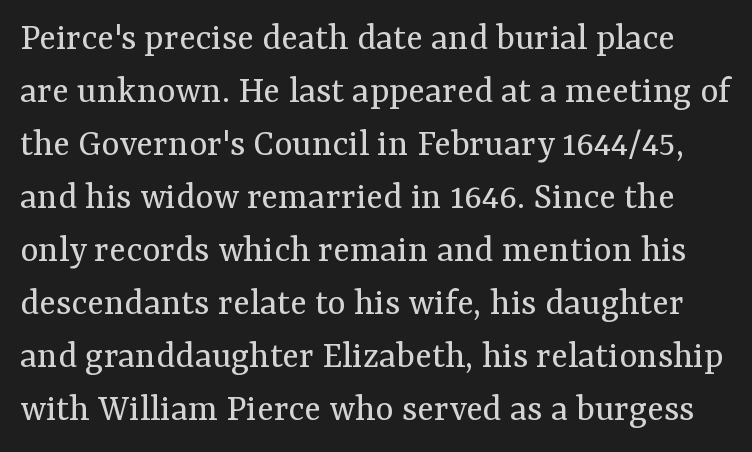
The image shows 39 px regular-weight serif type, upright; set normal line spacing (1.36x), normal letter spacing, not underlined; medium stroke contrast and a medium x-height.
